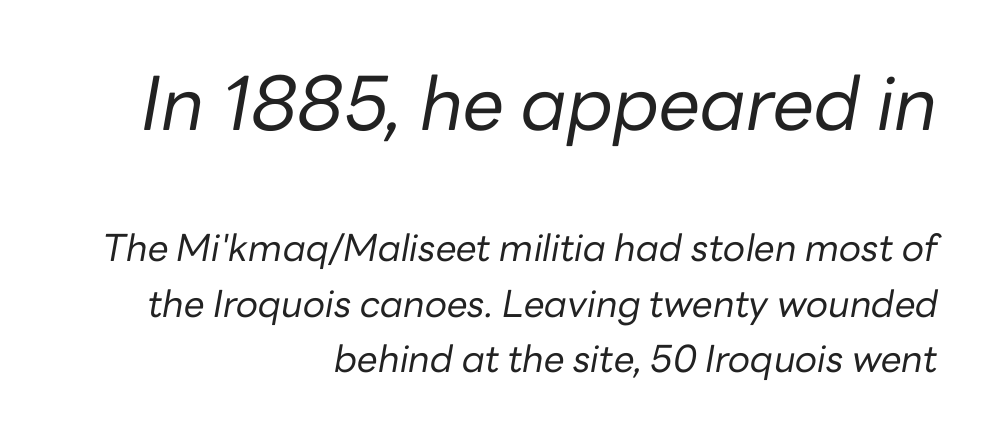
The image shows 74 px regular-weight type, italic (leaning right); set right-aligned, normal line spacing (1.5x), normal letter spacing, not underlined; the first (top) block is 2.0x larger; low stroke contrast and a medium x-height.
